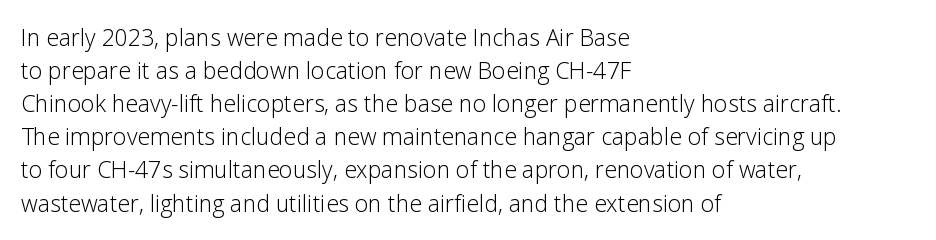
{"italic": "no", "bold": "no", "underline": "no", "align": "left", "line_spacing": "normal", "line_spacing_ratio": 1.44, "letter_spacing": "normal", "letter_spacing_em": 0.0, "glyph_px": 23}
